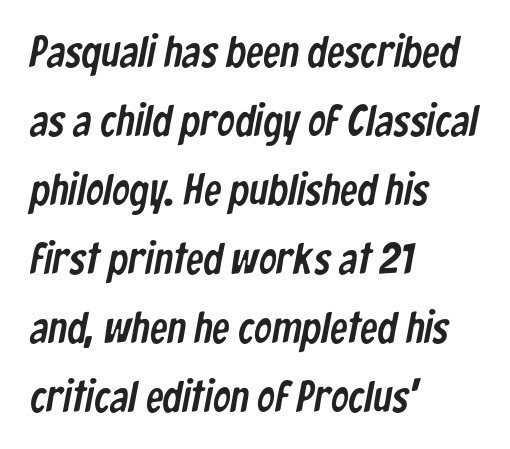
The image shows 44 px condensed sans-serif type; set left-aligned, normal line spacing (1.57x), normal letter spacing, not underlined; low stroke contrast and a medium x-height.
